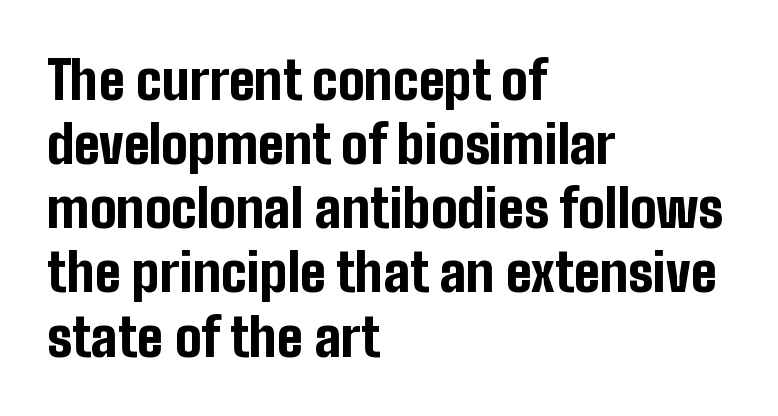
{"serif": "no", "italic": "no", "bold": "yes", "weight": "bold", "width": "condensed", "stroke_contrast": "low", "x_height": "medium", "monospaced": "no", "underline": "no", "align": "left", "line_spacing_ratio": 1.21, "letter_spacing": "normal", "letter_spacing_em": 0.0, "glyph_px": 53}
